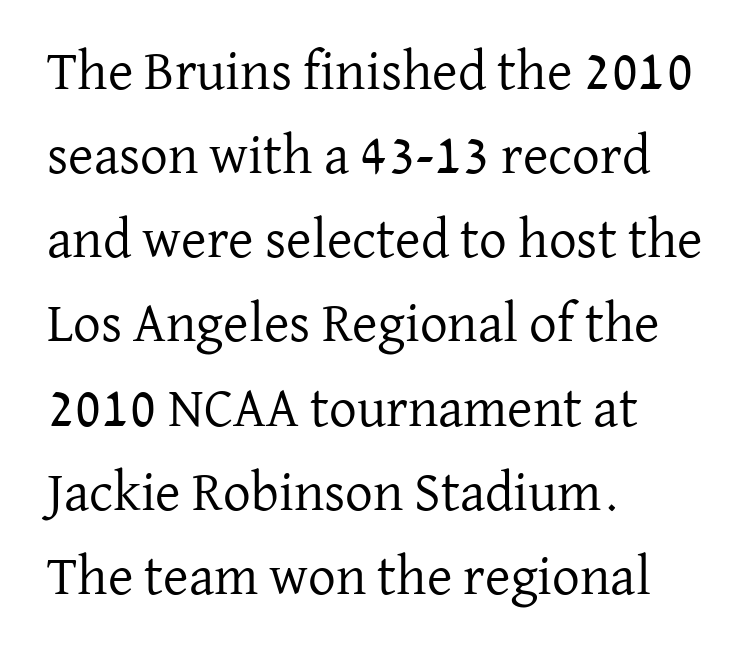
Q: Is the text bold? A: No.
Q: Is the text italic (slanted)? A: No, it is upright.
Q: Is the typeface a serif or a sans-serif typeface? A: Serif.
Q: Is the text underlined? A: No.
Q: How is the paragraph aligned? A: Left-aligned.
Q: Is the spacing between letters normal or unusually wide? A: Normal.
Q: Is the spacing between lines tight, normal or loose? A: Normal.
Q: Width (condensed, normal, or wide)? A: Normal.
Q: Stroke contrast? A: Low.
Q: x-height? A: Medium.
Q: Monospaced? A: No.
